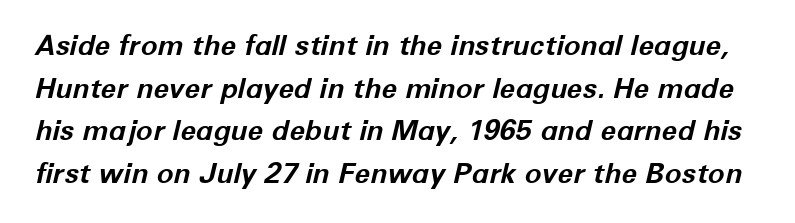
The image shows 28 px bold type, italic (leaning right); set normal line spacing (1.52x), normal letter spacing, not underlined; low stroke contrast and a medium x-height.
